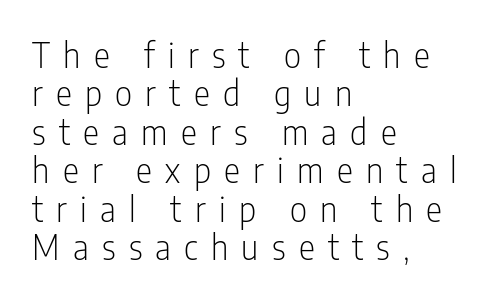
Leftover space on each line is placed entirely after the last word. The foot of each line stays bare and open. Tracking value appears strongly positive — letters spread wide. The letterforms sit at book weight or below. The text was rendered using a sans face with plain stroke endings.
